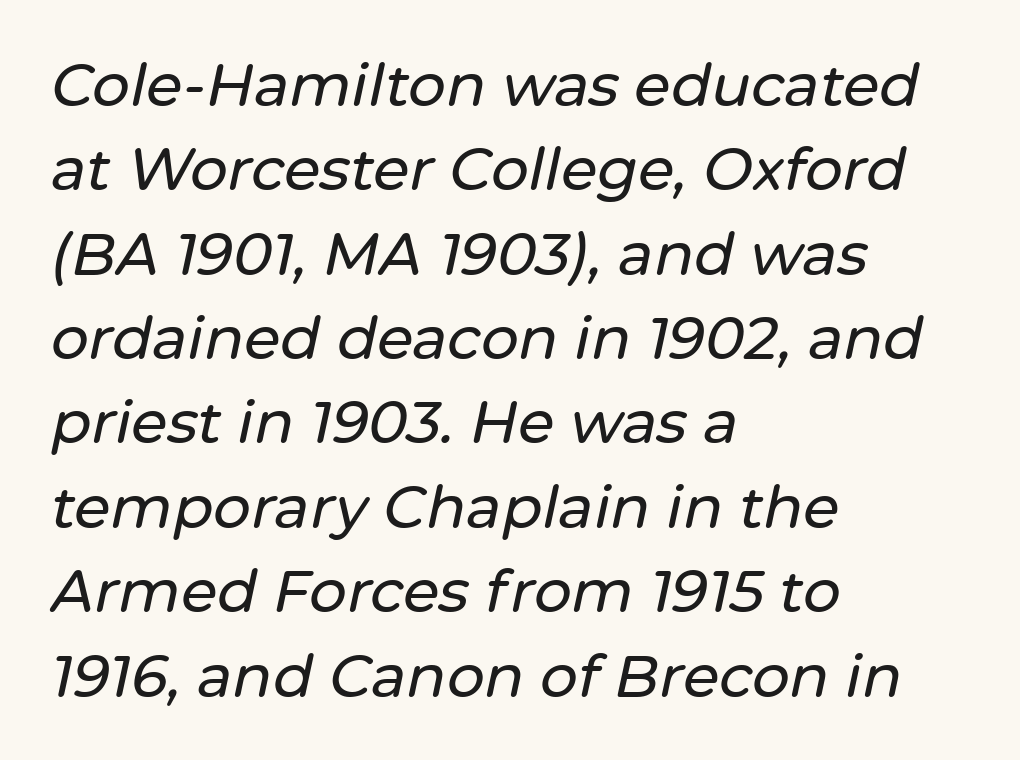
{"italic": "yes", "lean": "right", "slant_degrees": 12, "width": "normal", "stroke_contrast": "low", "x_height": "medium", "monospaced": "no", "underline": "no", "align": "left", "line_spacing": "normal", "line_spacing_ratio": 1.43, "letter_spacing": "normal", "letter_spacing_em": 0.0, "glyph_px": 59}
